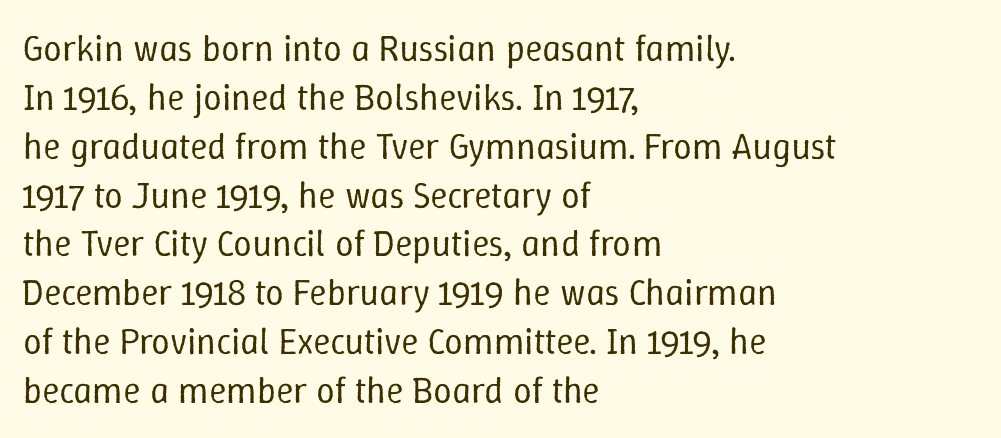
Standard letterfit; no display-style spreading of the glyphs. Vertical stems look standard width or narrower in stroke. Letters rest on an invisible, unmarked baseline. A student would call this left alignment; a typographer would say flush left, rag right. Looks like regular typesetting: each glyph gets only the width it needs. Unlike italic type, these characters show no tilt at all.
